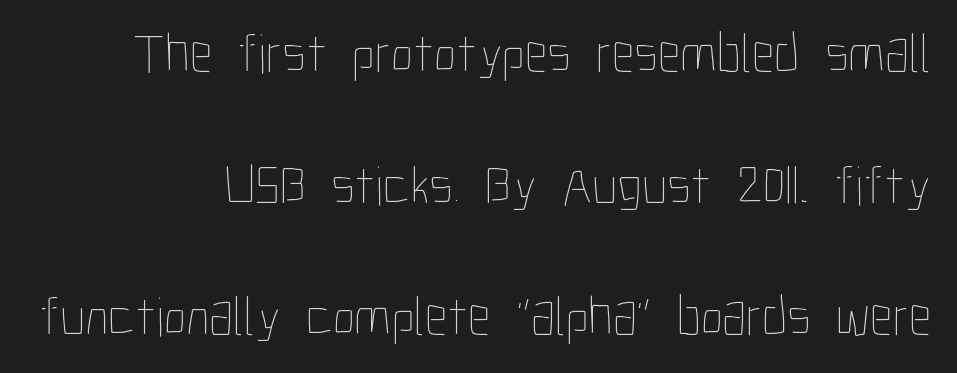
Q: Is the text bold? A: No.
Q: Is the text italic (slanted)? A: No, it is upright.
Q: Is the text underlined? A: No.
Q: How is the paragraph aligned? A: Right-aligned.
Q: Is the spacing between letters normal or unusually wide? A: Normal.
Q: Is the spacing between lines tight, normal or loose? A: Loose.
Q: Width (condensed, normal, or wide)? A: Condensed.
Q: Stroke contrast? A: Low.
Q: x-height? A: Medium.
Q: Monospaced? A: No.
